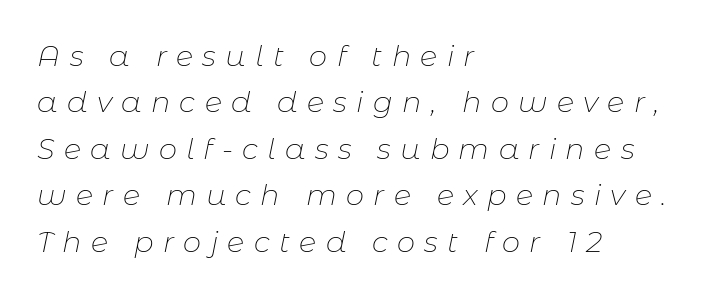
There is plenty of visible air inserted between adjacent glyphs. These lines sit exactly where default settings would place them. Think of a printed novel: that variable character pitch is what you see here. The text carries the slant typical of an italic or oblique font.
